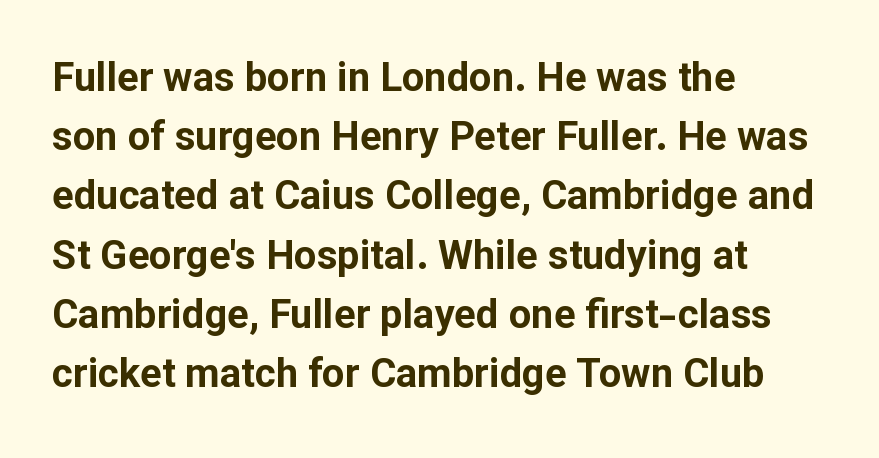
The image shows 40 px bold sans-serif type, upright; set left-aligned, normal line spacing (1.48x), normal letter spacing, not underlined; low stroke contrast and a medium x-height.
